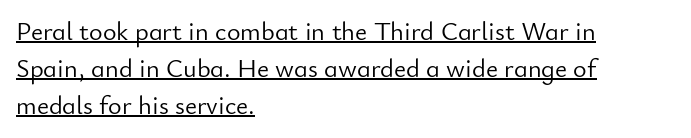
The image shows 26 px text type, upright; set left-aligned, normal line spacing (1.42x), normal letter spacing, underlined.
